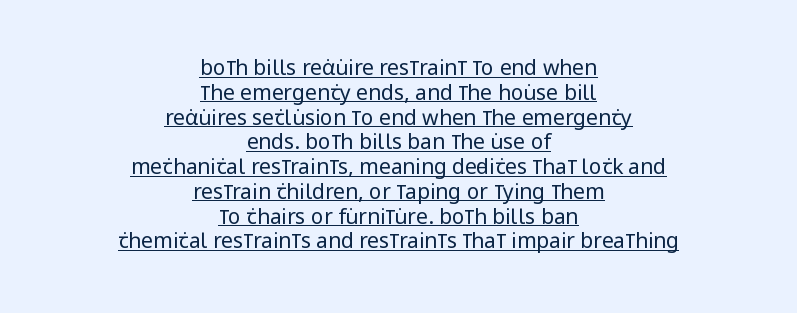
Q: Is the text bold? A: No.
Q: Is the text italic (slanted)? A: No, it is upright.
Q: Is the text underlined? A: Yes.
Q: How is the paragraph aligned? A: Centered.
Q: Is the spacing between letters normal or unusually wide? A: Normal.
